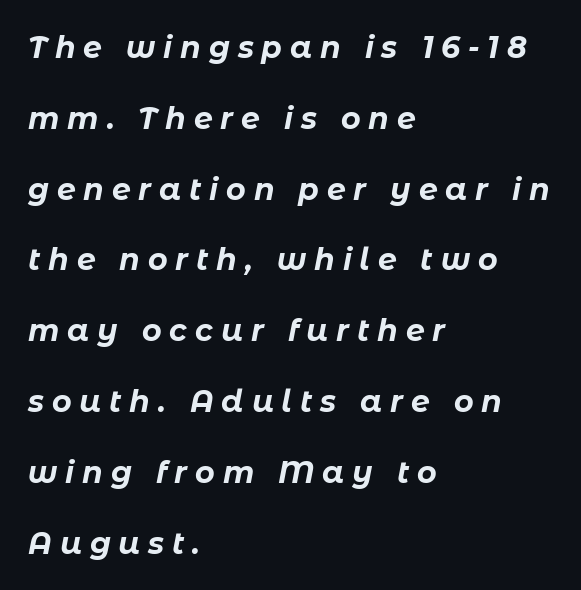
{"italic": "yes", "lean": "right", "slant_degrees": 11, "bold": "yes", "weight": "bold", "width": "normal", "stroke_contrast": "low", "x_height": "medium", "monospaced": "no", "underline": "no", "align": "left", "line_spacing": "loose", "line_spacing_ratio": 2.36, "letter_spacing": "wide", "letter_spacing_em": 0.26, "glyph_px": 30}
